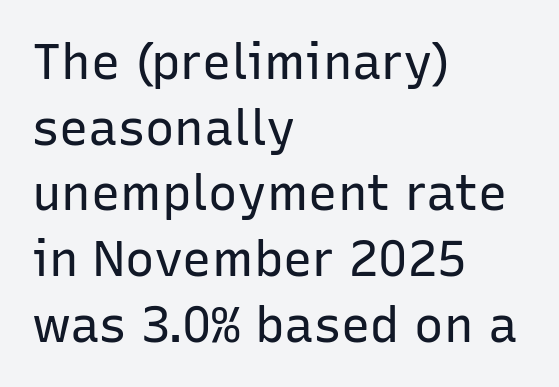
Descenders are the only things crossing below the line. The paragraph has a hard left edge and a soft right edge. The rendering uses natural spacing where letterforms have individual widths. Bold? No — there's no thickening of the strokes.
